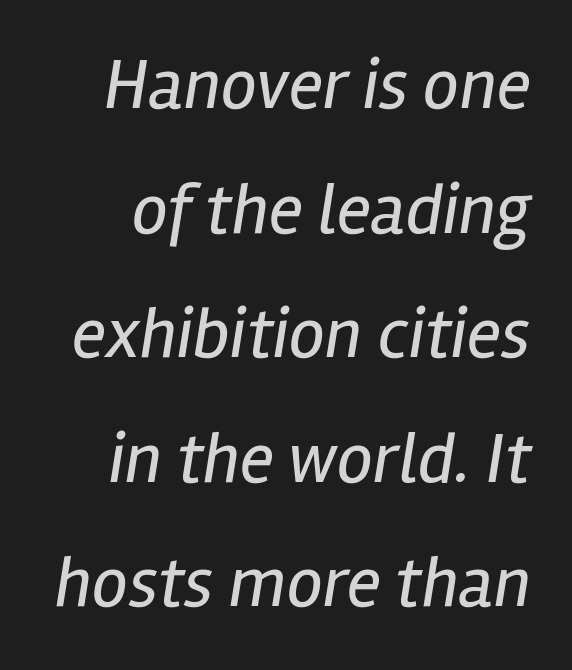
{"italic": "yes", "lean": "right", "slant_degrees": 12, "bold": "no", "weight": "regular", "width": "condensed", "stroke_contrast": "low", "x_height": "medium", "monospaced": "no", "underline": "no", "line_spacing_ratio": 1.73, "letter_spacing": "normal", "letter_spacing_em": 0.0, "glyph_px": 72}
